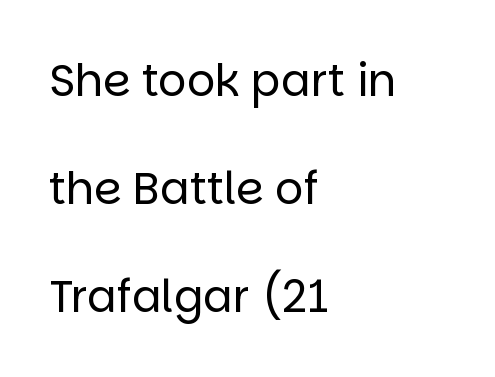
If you drew a ruler down the left edge, every line would touch it. The typography opts for an upright posture over an oblique one. This sample trades compactness for vertical openness between lines. Think of a printed novel: that variable character pitch is what you see here. These glyphs show unthickened strokes, regular width or finer.
